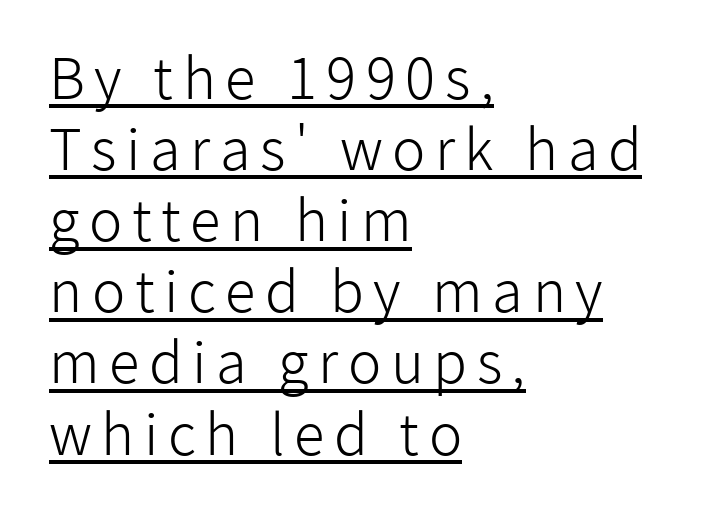
Students, observe the line beneath the letters — that is underlining. Check where the strokes stop: nothing finishes them off — pure sans. The rendering uses a moderate line-height, typical for paragraphs. Is there any slant? The stems are plumb. Alignment: flush left.
